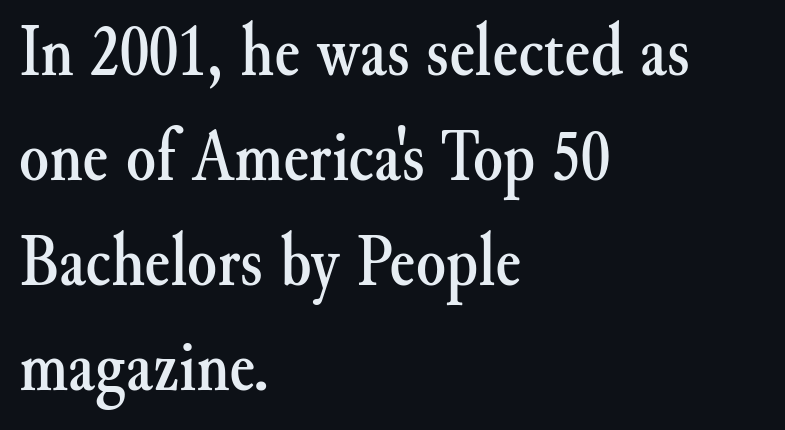
Q: Is the text italic (slanted)? A: No, it is upright.
Q: Is the typeface a serif or a sans-serif typeface? A: Serif.
Q: Is the text underlined? A: No.
Q: How is the paragraph aligned? A: Left-aligned.
Q: Is the spacing between letters normal or unusually wide? A: Normal.
Q: Is the spacing between lines tight, normal or loose? A: Normal.
Q: Width (condensed, normal, or wide)? A: Normal.
Q: Stroke contrast? A: Medium.
Q: x-height? A: Small.
Q: Monospaced? A: No.
